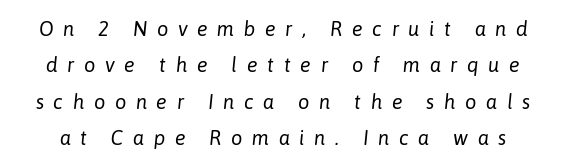
Underlining? Definitely not there. How are the letters spaced? Widely, with obvious added tracking. Summary of weight: not heavy and not bold. The axis of the letterforms is tilted away from vertical.
